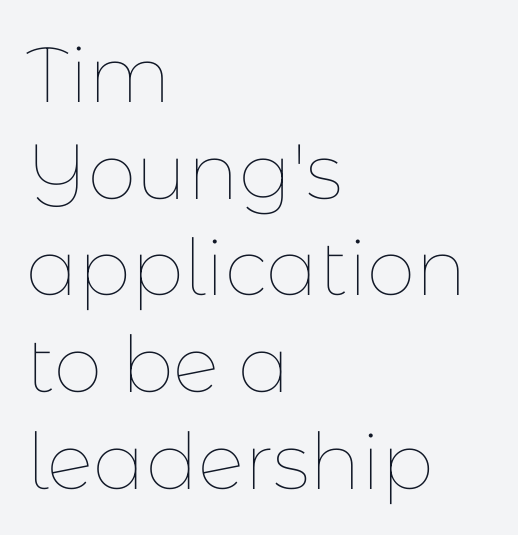
{"italic": "no", "bold": "no", "weight": "thin", "width": "normal", "stroke_contrast": "low", "x_height": "medium", "monospaced": "no", "underline": "no", "align": "left", "line_spacing_ratio": 1.24, "letter_spacing": "normal", "letter_spacing_em": 0.0, "glyph_px": 78}
